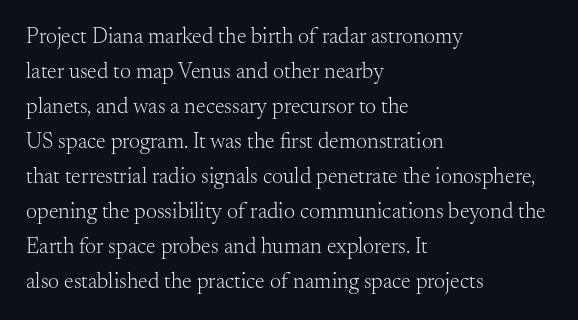
Every stem runs plumb, perpendicular to the baseline. Ink coverage per letter is moderate at most. Does extra space separate the letters? No, they use regular spacing. Line starts are locked; line ends wander. If you measured baseline to baseline, you'd find a middling distance.
